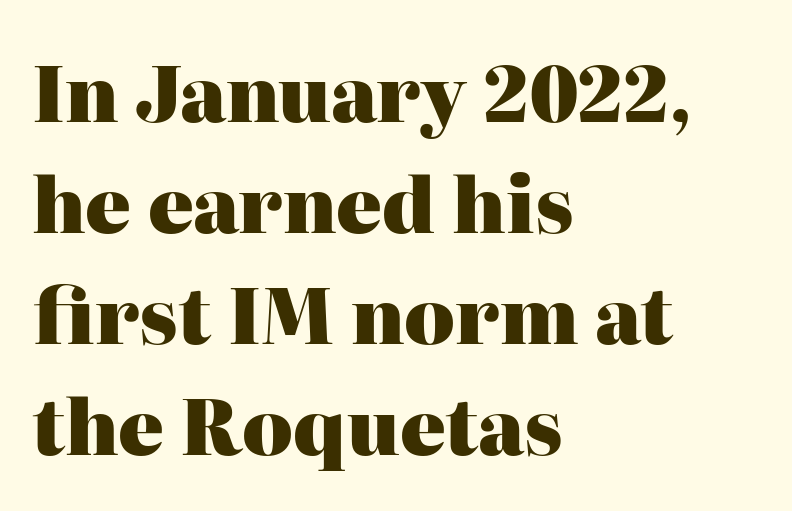
Q: Is the text bold? A: Yes.
Q: Is the text italic (slanted)? A: No, it is upright.
Q: Is the typeface a serif or a sans-serif typeface? A: Serif.
Q: Is the text underlined? A: No.
Q: How is the paragraph aligned? A: Left-aligned.
Q: Is the spacing between letters normal or unusually wide? A: Normal.
Q: Is the spacing between lines tight, normal or loose? A: Normal.
Q: Width (condensed, normal, or wide)? A: Normal.
Q: Stroke contrast? A: High.
Q: x-height? A: Medium.
Q: Monospaced? A: No.
